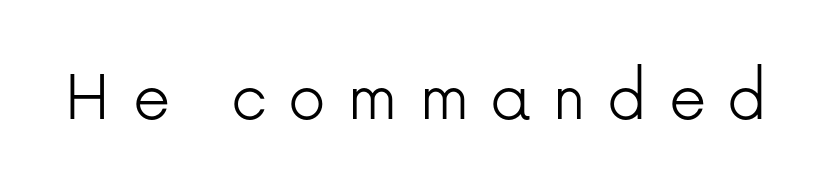
Counters stay open thanks to moderate or lighter strokes. Honestly, the letter spacing is so wide it's the main thing you notice. Unlike italic type, these characters show no tilt at all. Character widths vary here, with narrow letters taking less room than wide ones. Nobody drew a line under any word here. The characters display no serif detailing; their extremities are plain.
